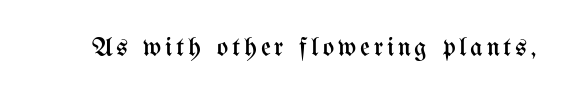
{"italic": "no", "bold": "no", "underline": "no", "glyph_px": 27}
